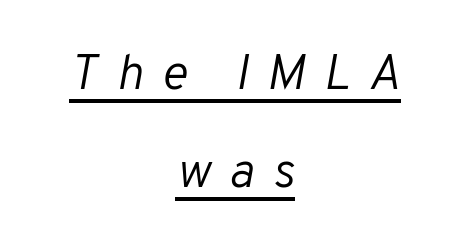
Q: Is the text bold? A: No.
Q: Is the text italic (slanted)? A: Yes, it leans right by about 10 degrees.
Q: Is the text underlined? A: Yes.
Q: How is the paragraph aligned? A: Centered.
Q: Is the spacing between letters normal or unusually wide? A: Unusually wide.
Q: Is the spacing between lines tight, normal or loose? A: Loose.
Q: Width (condensed, normal, or wide)? A: Normal.
Q: Stroke contrast? A: Low.
Q: x-height? A: Medium.
Q: Monospaced? A: No.
